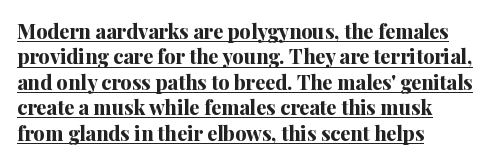
Quick note: interline space is typical. Horizontally, the lines are justified to the leading edge only. In designer terms, the underline attribute is active on this setting. Students, note that the glyphs here touch the page at normal intervals. Does the weight exceed regular? Yes, all the way to bold.
